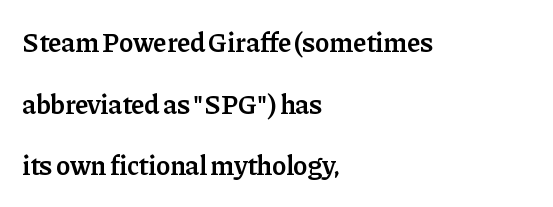
Line starts are locked; line ends wander. Standard letterfit; no display-style spreading of the glyphs. The leading is generous, giving the passage an open texture. Every stem runs plumb, perpendicular to the baseline. Each glyph is drawn with semibold strokes, heavier than normal yet not fully bold. Has an underline been added? It has not.
